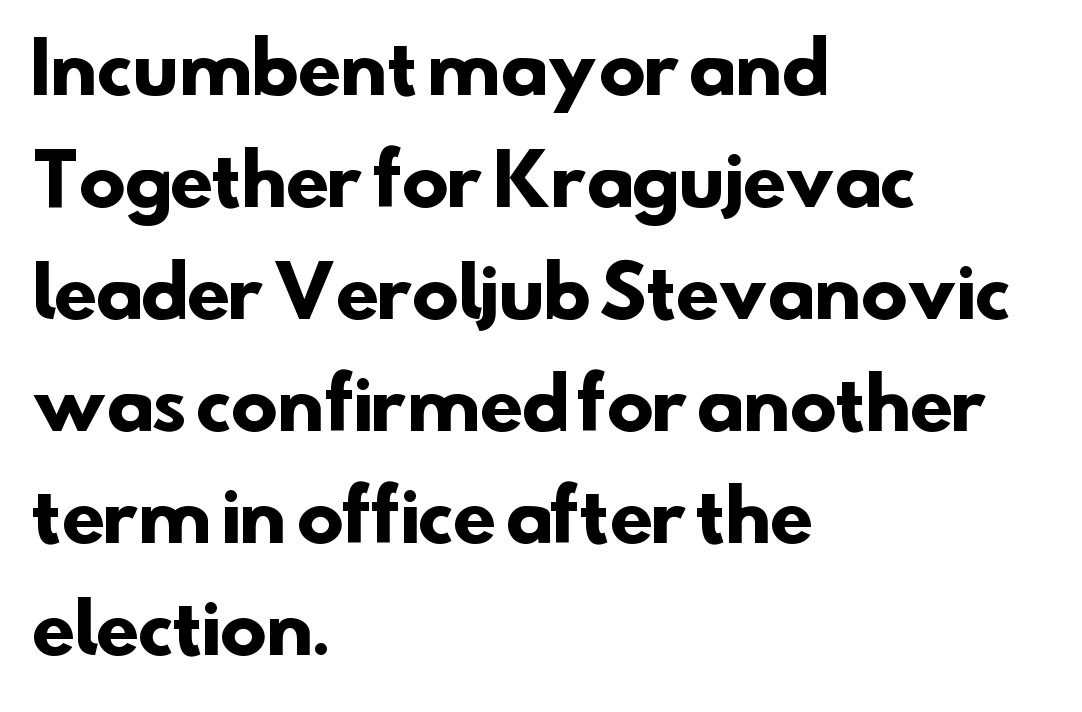
The image shows 70 px heavy sans-serif type; set left-aligned, normal line spacing (1.6x), normal letter spacing, not underlined; low stroke contrast and a small x-height.
